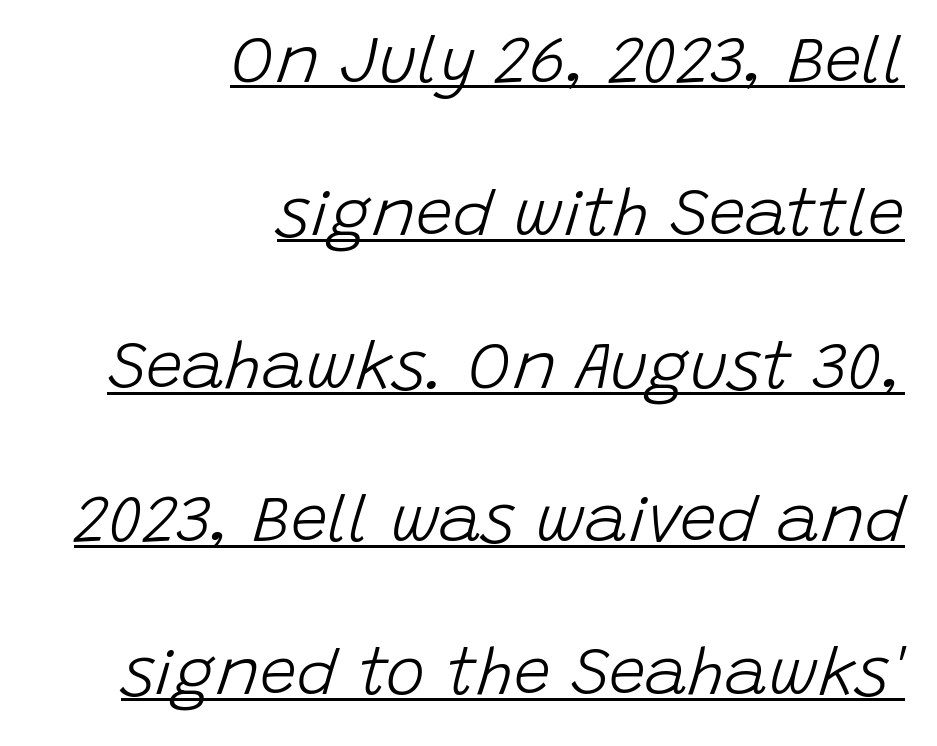
Q: Is the text bold? A: No.
Q: Is the text italic (slanted)? A: Yes, it leans right by about 15 degrees.
Q: Is the text underlined? A: Yes.
Q: How is the paragraph aligned? A: Right-aligned.
Q: Is the spacing between letters normal or unusually wide? A: Normal.
Q: Is the spacing between lines tight, normal or loose? A: Loose.
Q: Width (condensed, normal, or wide)? A: Normal.
Q: Stroke contrast? A: Low.
Q: x-height? A: Large.
Q: Monospaced? A: No.
